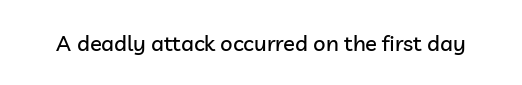
The image shows 22 px text type, upright; set normal letter spacing, not underlined.
